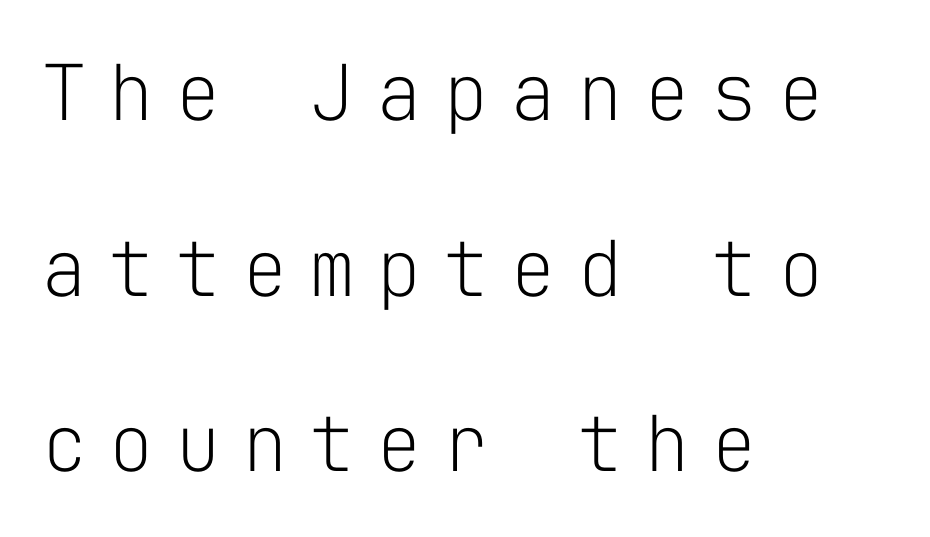
{"serif": "no", "italic": "no", "bold": "no", "weight": "light", "width": "normal", "stroke_contrast": "low", "x_height": "medium", "monospaced": "yes", "underline": "no", "align": "left", "line_spacing": "loose", "line_spacing_ratio": 2.28, "letter_spacing": "wide", "letter_spacing_em": 0.27, "glyph_px": 77}
